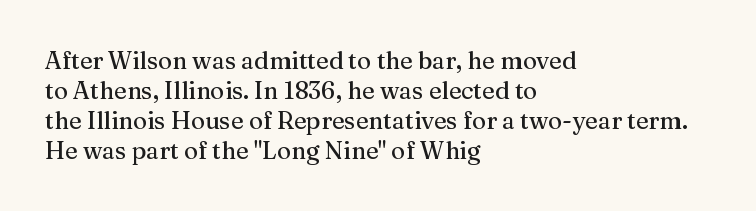
Q: Is the text italic (slanted)? A: No, it is upright.
Q: Is the text underlined? A: No.
Q: How is the paragraph aligned? A: Left-aligned.
Q: Is the spacing between letters normal or unusually wide? A: Normal.
Q: Is the spacing between lines tight, normal or loose? A: Normal.
